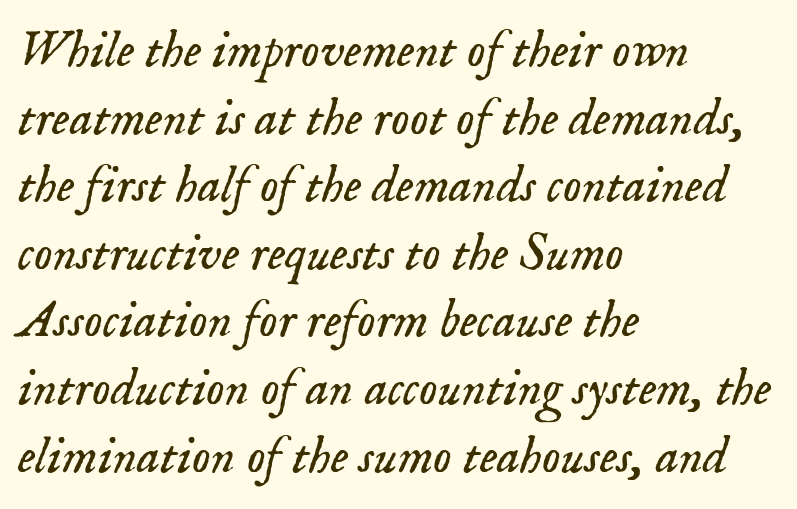
Words float on clear page, feet unadorned. Horizontally, the lines are justified to the leading edge only. Compared with typical body copy, the letter spacing here is the same. Is this a heavy cut? Hardly; it is regular or lighter. The rendering uses natural spacing where letterforms have individual widths.
